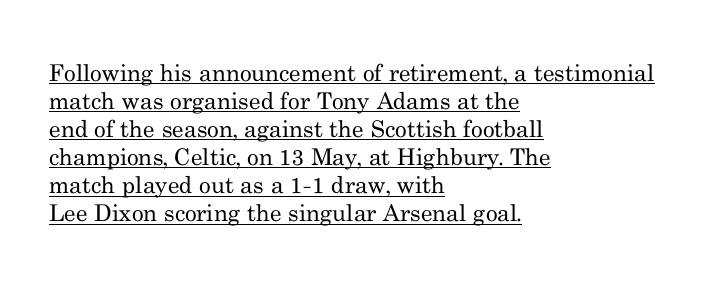
The paragraph has a hard left edge and a soft right edge. Ascenders rise straight up at ninety degrees. The characters are drawn with everyday or finer stroke widths. Glance below the letters and you will spot a drawn line. Between one letter and the next there's only the usual sliver of space.
